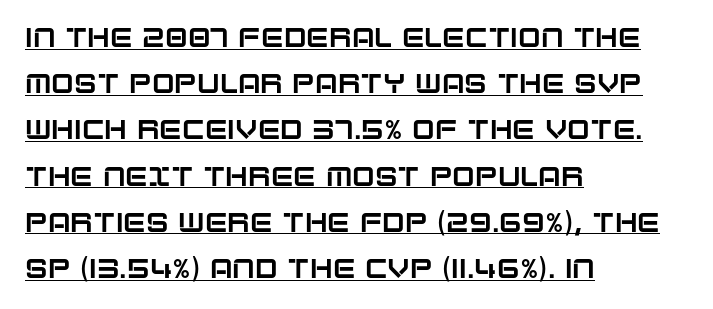
Q: Is the text italic (slanted)? A: No, it is upright.
Q: Is the text underlined? A: Yes.
Q: How is the paragraph aligned? A: Left-aligned.
Q: Is the spacing between letters normal or unusually wide? A: Normal.
